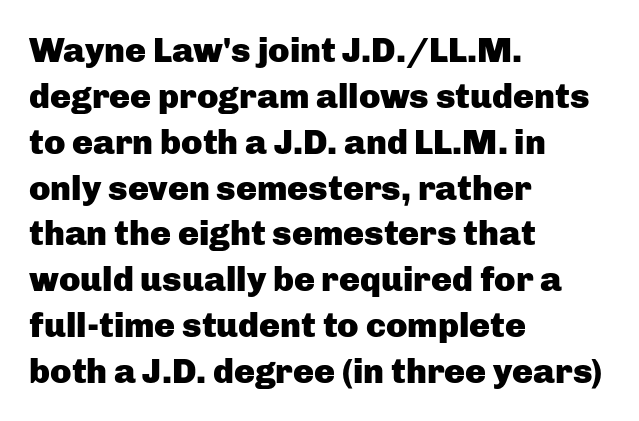
{"serif": "no", "italic": "no", "bold": "yes", "weight": "heavy", "width": "normal", "stroke_contrast": "low", "x_height": "medium", "monospaced": "no", "underline": "no", "align": "left", "line_spacing": "normal", "line_spacing_ratio": 1.31, "letter_spacing": "normal", "letter_spacing_em": 0.0, "glyph_px": 35}
